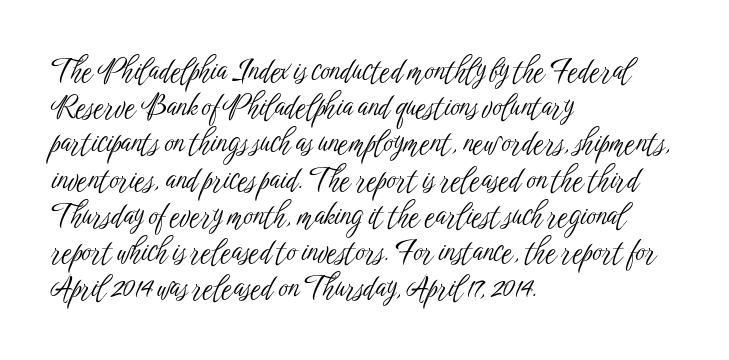
{"serif": "no", "bold": "no", "weight": "light", "width": "condensed", "stroke_contrast": "low", "x_height": "medium", "monospaced": "no", "underline": "no", "align": "left", "line_spacing": "normal", "line_spacing_ratio": 1.25, "letter_spacing": "normal", "letter_spacing_em": 0.0, "glyph_px": 29}
